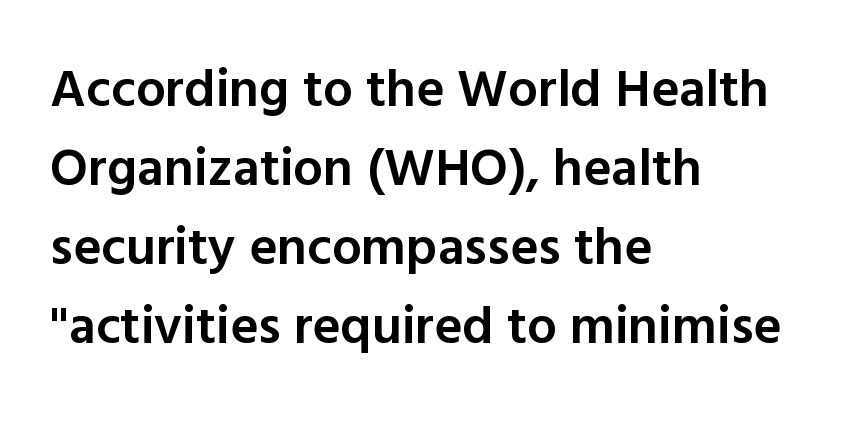
The font is running at a semibold setting, under full bold. You could not count columns in this text — the font is proportionally spaced. Teacher's note: observe the even left margin — that is flush-left alignment. Check where the strokes stop: nothing finishes them off — pure sans.
